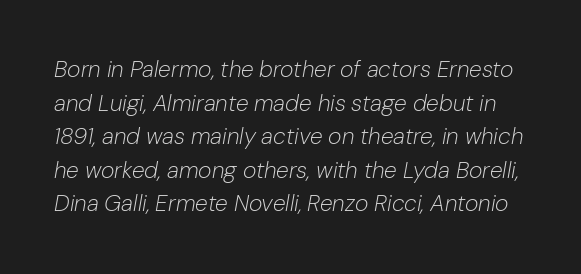
Q: Is the text bold? A: No.
Q: Is the text italic (slanted)? A: Yes, it leans right by about 10 degrees.
Q: Is the text underlined? A: No.
Q: Is the spacing between letters normal or unusually wide? A: Normal.
Q: Is the spacing between lines tight, normal or loose? A: Normal.
